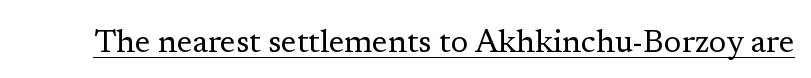
{"serif": "yes", "italic": "no", "bold": "no", "weight": "regular", "width": "normal", "stroke_contrast": "low", "x_height": "medium", "monospaced": "no", "underline": "yes", "letter_spacing": "normal", "letter_spacing_em": 0.0, "glyph_px": 32}
